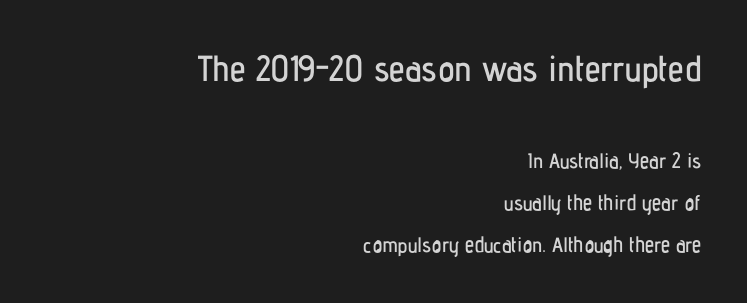
The image shows 36 px condensed sans-serif type, upright; set right-aligned, loose line spacing (2.0x), normal letter spacing, not underlined; the first (top) block is 1.71x larger; low stroke contrast and a medium x-height.
